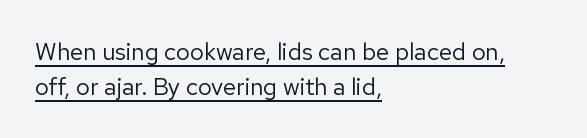
Q: Is the text bold? A: No.
Q: Is the text italic (slanted)? A: No, it is upright.
Q: Is the text underlined? A: Yes.
Q: How is the paragraph aligned? A: Left-aligned.
Q: Is the spacing between letters normal or unusually wide? A: Normal.
Q: Is the spacing between lines tight, normal or loose? A: Normal.
